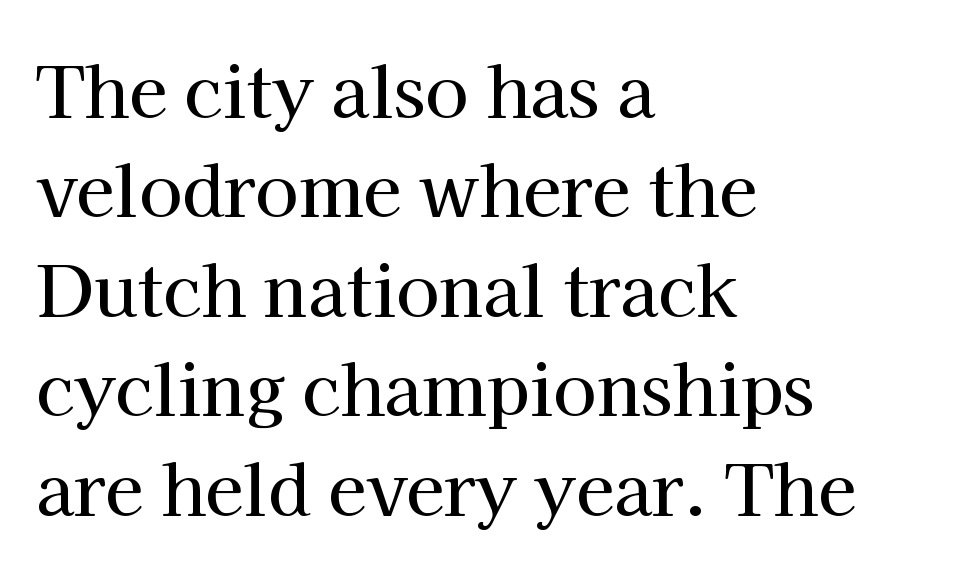
Q: Is the text italic (slanted)? A: No, it is upright.
Q: Is the typeface a serif or a sans-serif typeface? A: Serif.
Q: Is the text underlined? A: No.
Q: How is the paragraph aligned? A: Left-aligned.
Q: Is the spacing between letters normal or unusually wide? A: Normal.
Q: Is the spacing between lines tight, normal or loose? A: Normal.
Q: Width (condensed, normal, or wide)? A: Normal.
Q: Stroke contrast? A: High.
Q: x-height? A: Medium.
Q: Monospaced? A: No.
